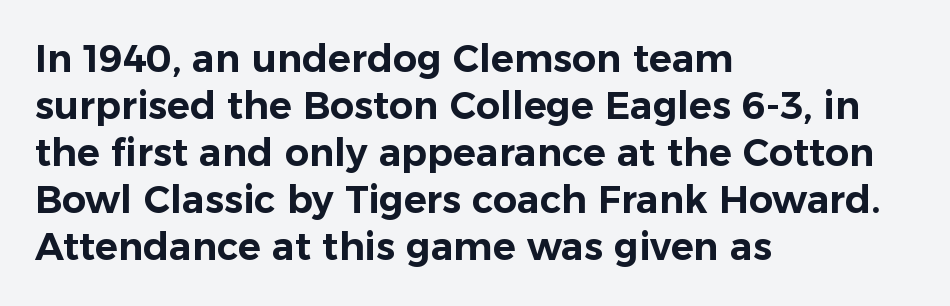
The image shows 38 px sans-serif type, upright; set left-aligned, line spacing 1.24x, normal letter spacing, not underlined; low stroke contrast and a medium x-height.
